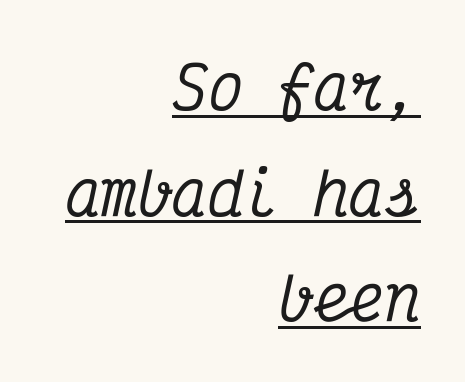
Q: Is the text italic (slanted)? A: Yes, it leans right by about 12 degrees.
Q: Is the typeface a serif or a sans-serif typeface? A: Serif.
Q: Is the text underlined? A: Yes.
Q: How is the paragraph aligned? A: Right-aligned.
Q: Is the spacing between letters normal or unusually wide? A: Normal.
Q: Width (condensed, normal, or wide)? A: Condensed.
Q: Stroke contrast? A: Medium.
Q: x-height? A: Medium.
Q: Monospaced? A: Yes.
